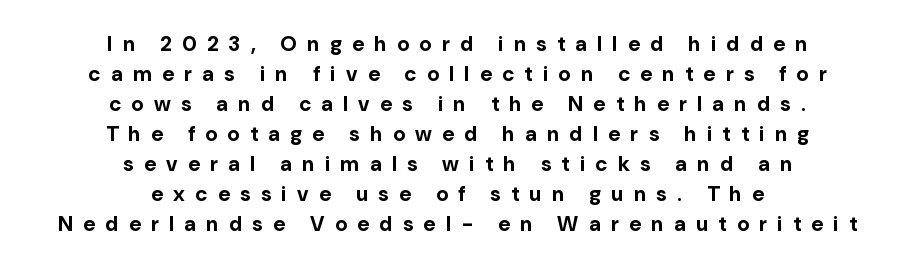
These lines carry a lot of weight — the face is fully bold. The rendering positions every line midway between the sides. Notice how the stems are strictly vertical — no italics here. The passage shown has open, widely tracked lettering throughout.
